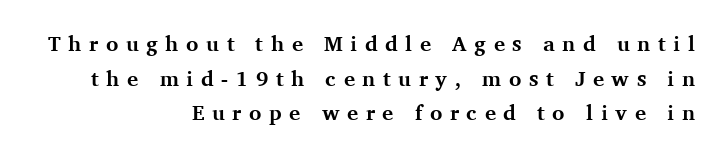
{"italic": "no", "bold": "yes", "underline": "no", "align": "right", "line_spacing": "normal", "line_spacing_ratio": 1.65, "letter_spacing": "wide", "letter_spacing_em": 0.36, "glyph_px": 21}
